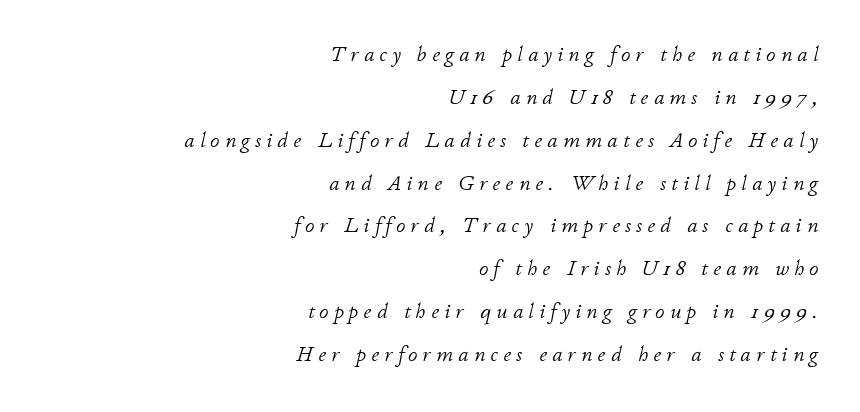
Q: Is the text bold? A: No.
Q: Is the text italic (slanted)? A: Yes, it leans right by about 11 degrees.
Q: Is the text underlined? A: No.
Q: How is the paragraph aligned? A: Right-aligned.
Q: Is the spacing between letters normal or unusually wide? A: Unusually wide.
Q: Is the spacing between lines tight, normal or loose? A: Loose.
